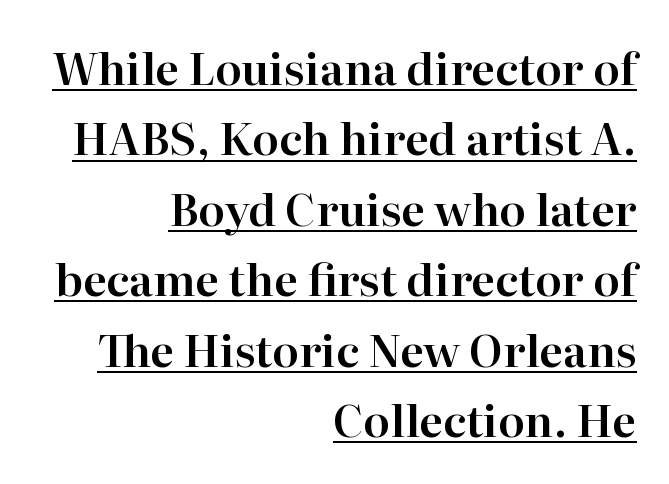
{"serif": "yes", "italic": "no", "width": "normal", "stroke_contrast": "high", "x_height": "medium", "monospaced": "no", "underline": "yes", "align": "right", "line_spacing": "normal", "line_spacing_ratio": 1.6, "letter_spacing": "normal", "letter_spacing_em": 0.0, "glyph_px": 44}
